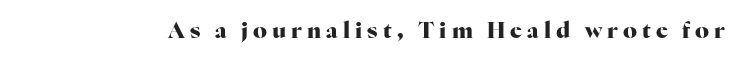
{"italic": "no", "bold": "yes", "underline": "no", "letter_spacing": "wide", "letter_spacing_em": 0.23, "glyph_px": 22}
